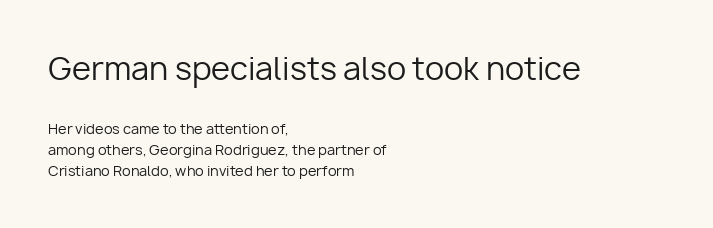
The image shows 31 px regular-weight sans-serif type, upright; set left-aligned, normal line spacing (1.49x), normal letter spacing, not underlined; the first (top) block is 2.21x larger; low stroke contrast and a medium x-height.
